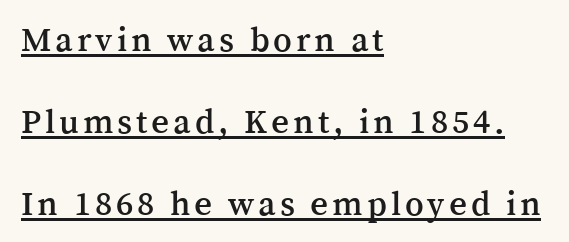
Q: Is the text italic (slanted)? A: No, it is upright.
Q: Is the typeface a serif or a sans-serif typeface? A: Serif.
Q: Is the text underlined? A: Yes.
Q: How is the paragraph aligned? A: Left-aligned.
Q: Is the spacing between lines tight, normal or loose? A: Loose.
Q: Width (condensed, normal, or wide)? A: Normal.
Q: Stroke contrast? A: Medium.
Q: x-height? A: Medium.
Q: Monospaced? A: No.
